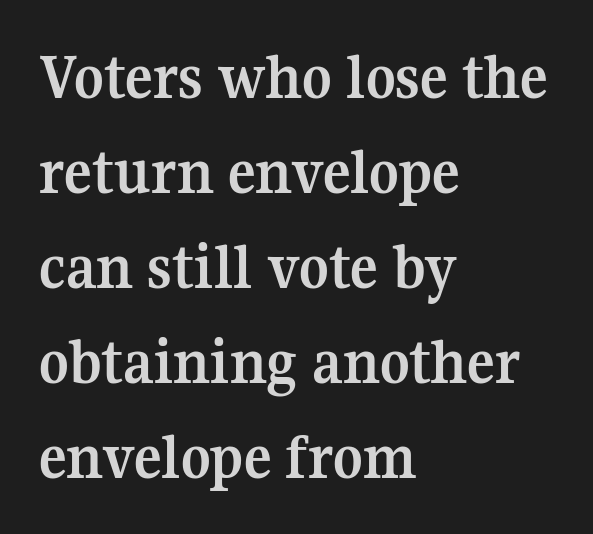
Type style note: has serifs. This sample uses plain, unmodified letter spacing. The characters look thick and weighty, a clear bold. Style check: upright. What's the leading like? Ordinary, nothing unusual. A bare baseline throughout the passage.
